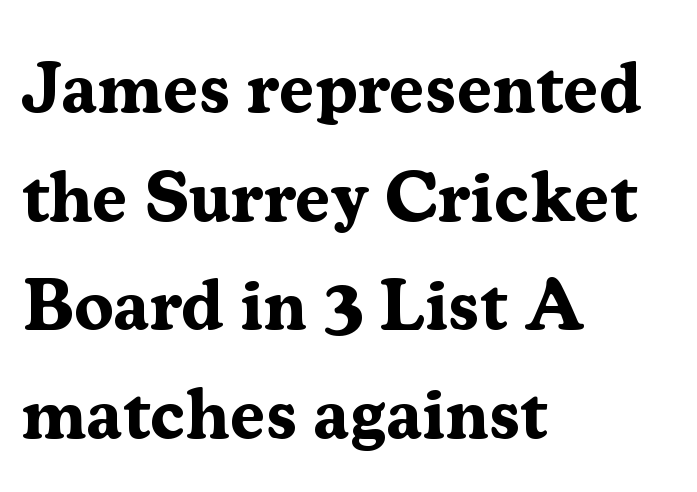
The image shows 72 px bold serif type, upright; set left-aligned, normal line spacing (1.51x), normal letter spacing, not underlined; medium stroke contrast and a medium x-height.
